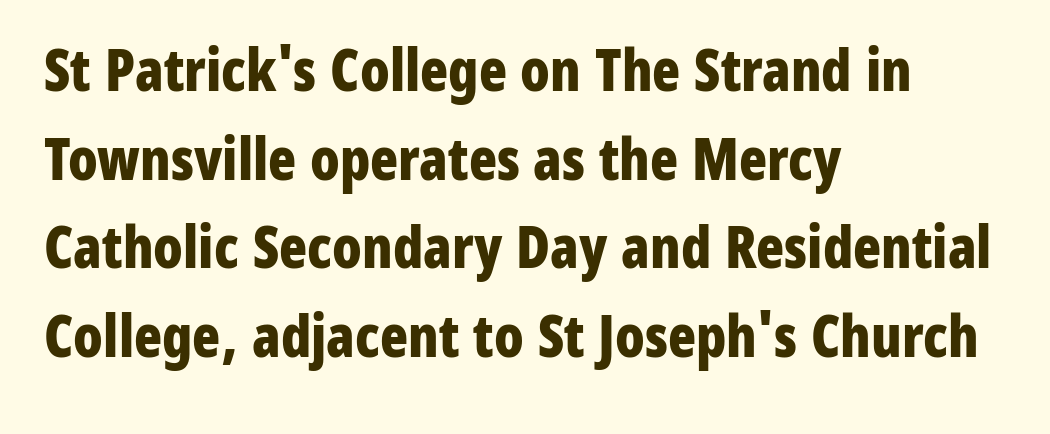
The image shows 58 px bold, condensed sans-serif type, upright; set left-aligned, normal line spacing (1.53x), normal letter spacing, not underlined; low stroke contrast and a medium x-height.
